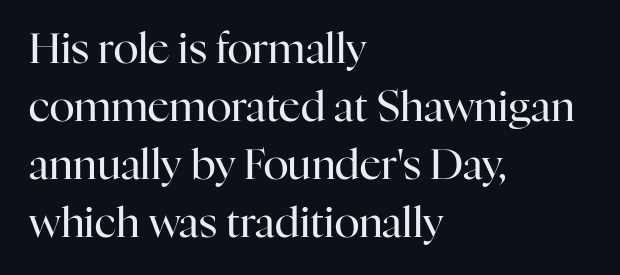
Q: Is the text bold? A: No.
Q: Is the text italic (slanted)? A: No, it is upright.
Q: Is the typeface a serif or a sans-serif typeface? A: Serif.
Q: Is the text underlined? A: No.
Q: How is the paragraph aligned? A: Left-aligned.
Q: Is the spacing between letters normal or unusually wide? A: Normal.
Q: Is the spacing between lines tight, normal or loose? A: Normal.
Q: Width (condensed, normal, or wide)? A: Normal.
Q: Stroke contrast? A: High.
Q: x-height? A: Medium.
Q: Monospaced? A: No.
